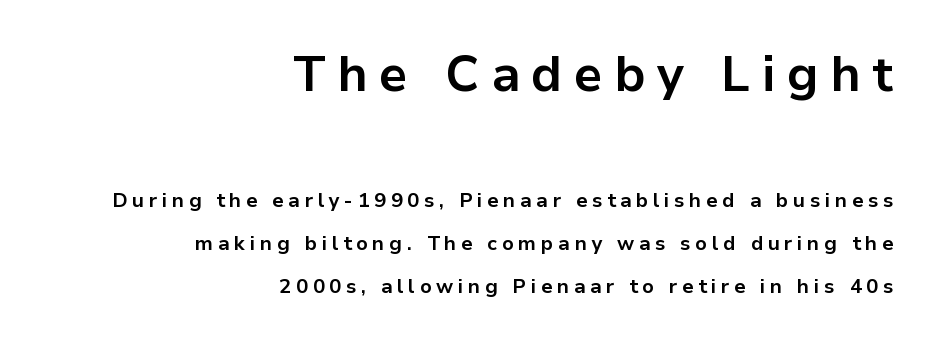
{"serif": "no", "italic": "no", "bold": "yes", "weight": "bold", "width": "normal", "stroke_contrast": "low", "x_height": "medium", "monospaced": "no", "underline": "no", "align": "right", "line_spacing": "loose", "line_spacing_ratio": 2.15, "letter_spacing": "wide", "letter_spacing_em": 0.23, "larger_block": "first", "size_ratio": 2.5, "glyph_px": 50}
